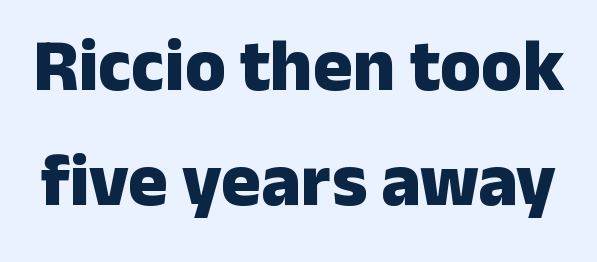
Q: Is the text bold? A: Yes.
Q: Is the text italic (slanted)? A: No, it is upright.
Q: Is the typeface a serif or a sans-serif typeface? A: Sans-serif.
Q: Is the text underlined? A: No.
Q: Is the spacing between letters normal or unusually wide? A: Normal.
Q: Is the spacing between lines tight, normal or loose? A: Normal.
Q: Width (condensed, normal, or wide)? A: Normal.
Q: Stroke contrast? A: Low.
Q: x-height? A: Medium.
Q: Monospaced? A: No.
